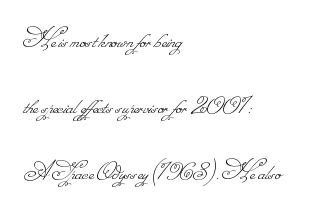
{"bold": "no", "underline": "no", "align": "left", "line_spacing": "loose", "line_spacing_ratio": 2.44, "letter_spacing": "normal", "letter_spacing_em": 0.0, "glyph_px": 27}
